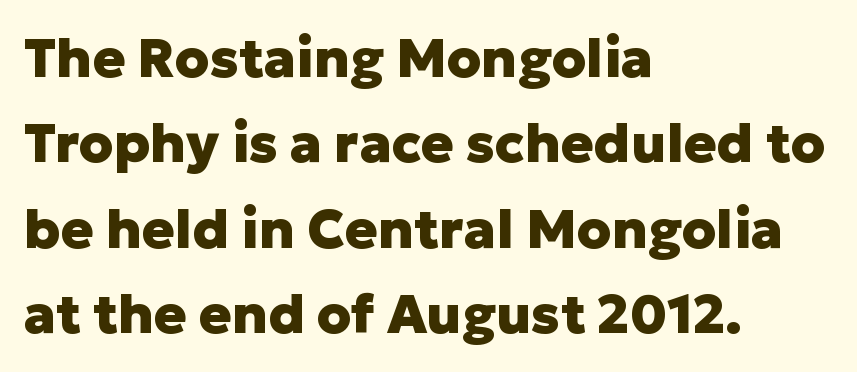
{"serif": "no", "italic": "no", "bold": "yes", "weight": "heavy", "width": "normal", "stroke_contrast": "low", "x_height": "medium", "monospaced": "no", "underline": "no", "align": "left", "line_spacing": "normal", "line_spacing_ratio": 1.58, "letter_spacing": "normal", "letter_spacing_em": 0.0, "glyph_px": 54}
